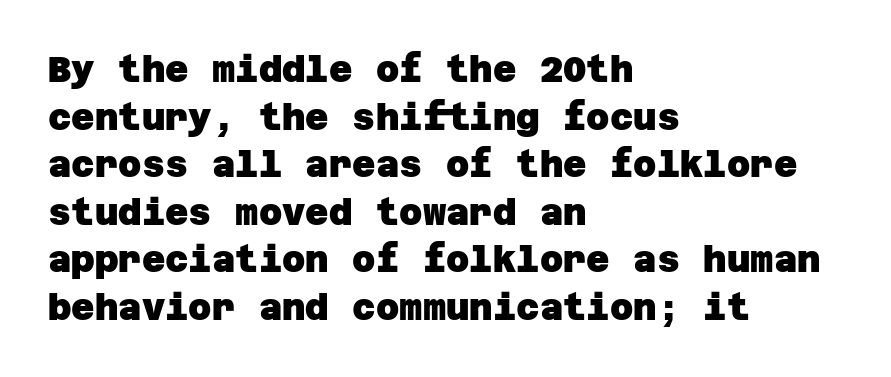
Q: Is the text bold? A: Yes.
Q: Is the typeface a serif or a sans-serif typeface? A: Sans-serif.
Q: Is the text underlined? A: No.
Q: How is the paragraph aligned? A: Left-aligned.
Q: Is the spacing between letters normal or unusually wide? A: Normal.
Q: Is the spacing between lines tight, normal or loose? A: Normal.
Q: Width (condensed, normal, or wide)? A: Normal.
Q: Stroke contrast? A: Low.
Q: x-height? A: Large.
